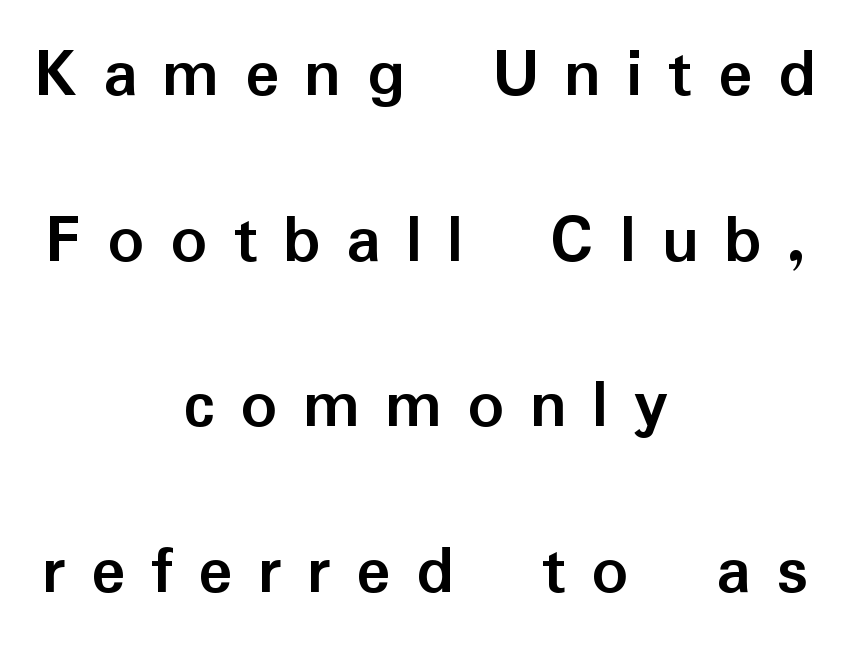
The image shows 72 px semibold sans-serif type, upright; set centered, loose line spacing (2.3x), unusually wide letter spacing (+0.35 em), not underlined; low stroke contrast and a medium x-height.
